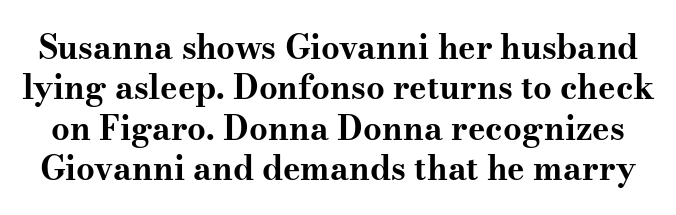
{"serif": "yes", "italic": "no", "bold": "yes", "weight": "bold", "width": "wide", "stroke_contrast": "medium", "x_height": "small", "monospaced": "no", "underline": "no", "line_spacing_ratio": 1.22, "letter_spacing": "normal", "letter_spacing_em": 0.0, "glyph_px": 33}
